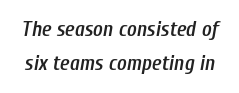
Underlining? Definitely not there. The passage shown is semibold, sitting just below true bold. Does the leading feel generous? No, just average. In terms of posture, this sample is oblique. The face used here is rendered with its standard letterfit.
